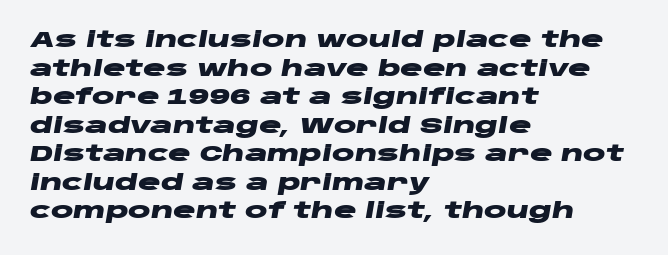
The image shows 21 px bold type, italic (leaning right); set left-aligned, normal line spacing (1.36x), normal letter spacing, not underlined.
